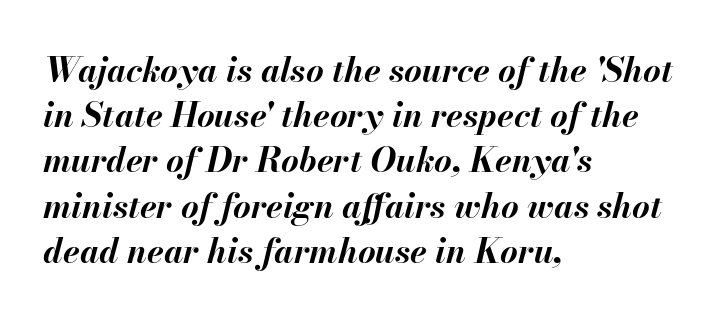
Q: Is the text bold? A: Yes.
Q: Is the text italic (slanted)? A: Yes, it leans right by about 13 degrees.
Q: Is the text underlined? A: No.
Q: How is the paragraph aligned? A: Left-aligned.
Q: Is the spacing between letters normal or unusually wide? A: Normal.
Q: Is the spacing between lines tight, normal or loose? A: Normal.
Q: Width (condensed, normal, or wide)? A: Normal.
Q: Stroke contrast? A: Medium.
Q: x-height? A: Small.
Q: Monospaced? A: No.
